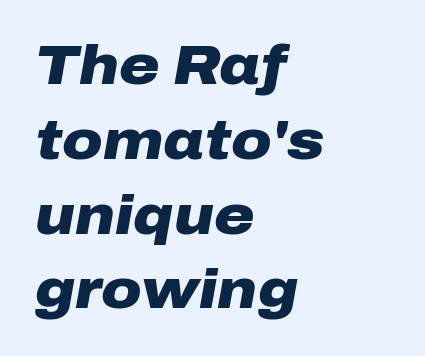
Q: Is the text bold? A: Yes.
Q: Is the text italic (slanted)? A: Yes, it leans right by about 10 degrees.
Q: Is the text underlined? A: No.
Q: How is the paragraph aligned? A: Left-aligned.
Q: Is the spacing between letters normal or unusually wide? A: Normal.
Q: Is the spacing between lines tight, normal or loose? A: Normal.
Q: Width (condensed, normal, or wide)? A: Wide.
Q: Stroke contrast? A: Low.
Q: x-height? A: Medium.
Q: Monospaced? A: No.
